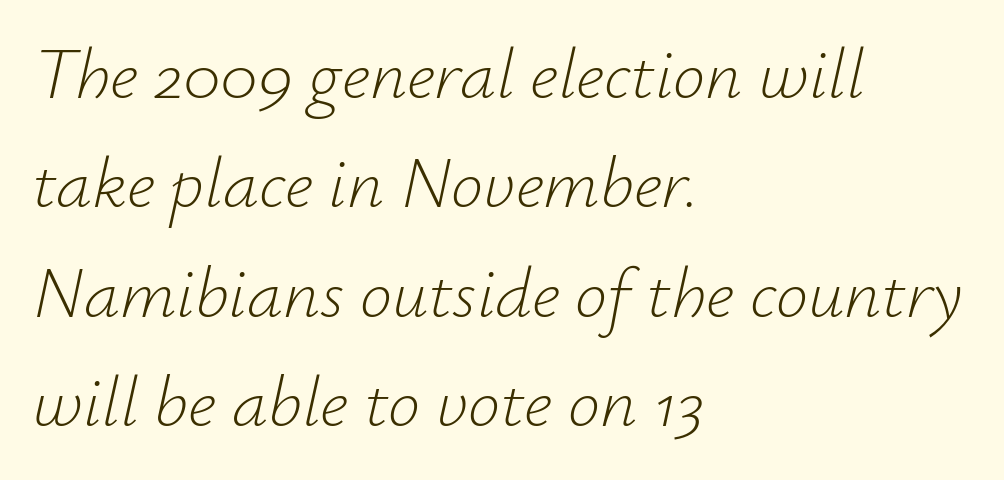
{"italic": "yes", "lean": "right", "slant_degrees": 12, "bold": "no", "weight": "light", "width": "normal", "stroke_contrast": "low", "x_height": "small", "monospaced": "no", "underline": "no", "align": "left", "line_spacing": "normal", "line_spacing_ratio": 1.52, "letter_spacing": "normal", "letter_spacing_em": 0.0, "glyph_px": 72}
